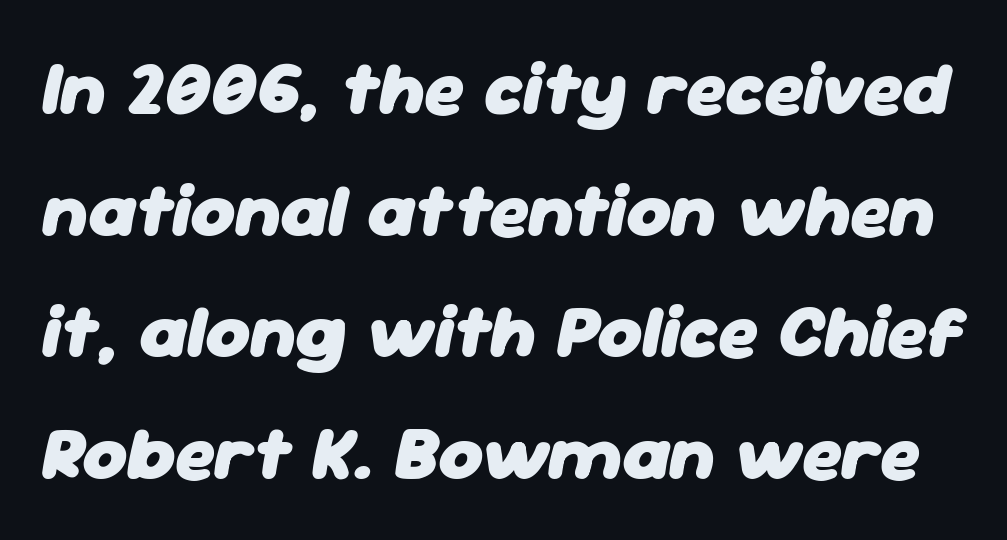
Does extra space separate the letters? No, they use regular spacing. Style check: oblique. The letters are bold, with thick, heavy strokes. The foot of each line stays bare and open.
